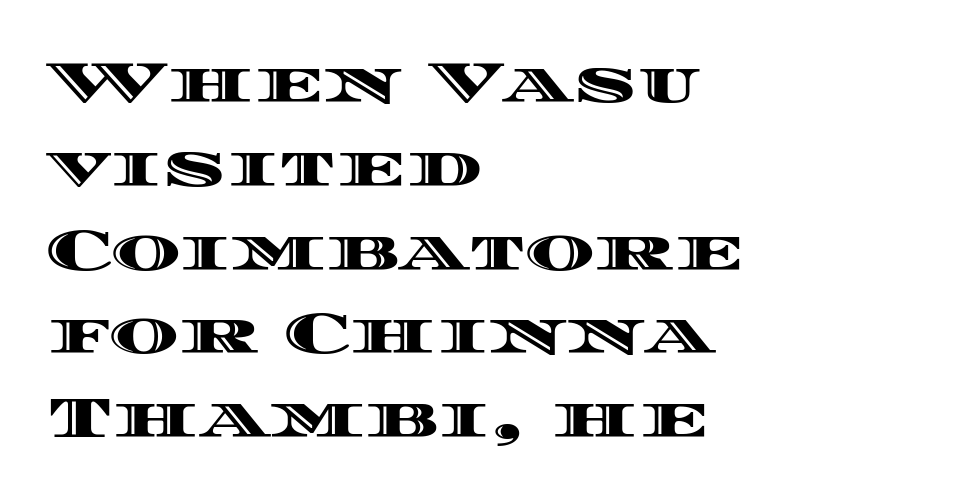
The image shows 59 px wide type, upright; set left-aligned, normal line spacing (1.42x), normal letter spacing, not underlined; a large x-height.
